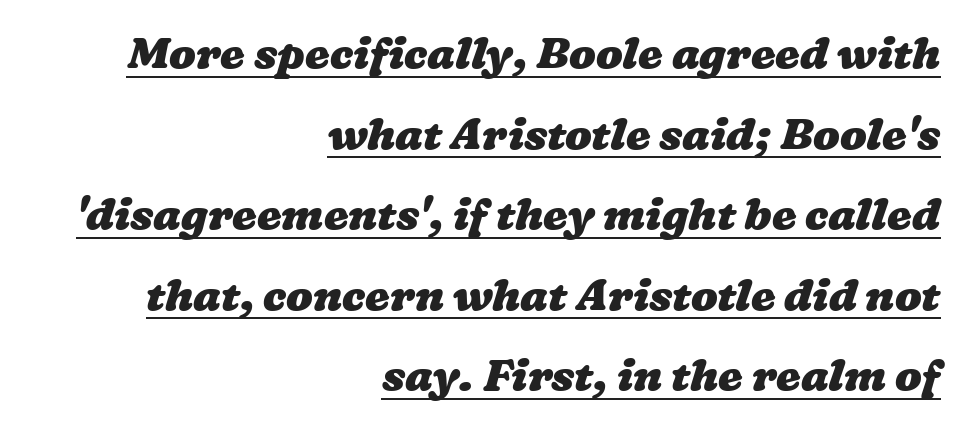
Q: Is the text bold? A: Yes.
Q: Is the text underlined? A: Yes.
Q: How is the paragraph aligned? A: Right-aligned.
Q: Is the spacing between letters normal or unusually wide? A: Normal.
Q: Width (condensed, normal, or wide)? A: Wide.
Q: Stroke contrast? A: Low.
Q: x-height? A: Medium.
Q: Monospaced? A: No.
